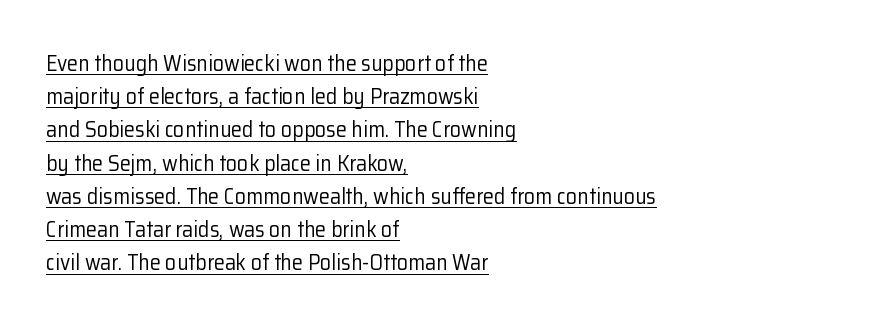
{"italic": "no", "bold": "no", "underline": "yes", "align": "left", "line_spacing": "normal", "line_spacing_ratio": 1.51, "letter_spacing": "normal", "letter_spacing_em": 0.0, "glyph_px": 22}
